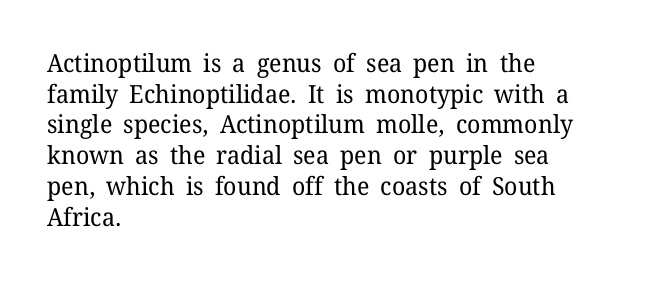
The letters look calm and open, with moderate or lighter stems. Descenders are the only things crossing below the line. Left-aligned paragraph, ragged on the right. Short note: letters normally spaced.
